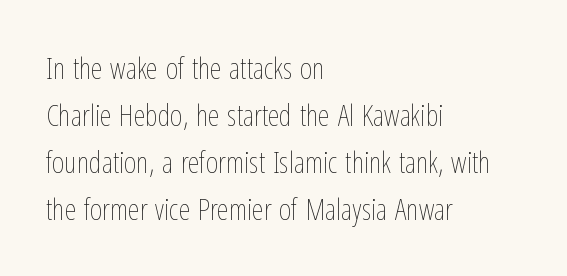
Q: Is the text bold? A: No.
Q: Is the text italic (slanted)? A: No, it is upright.
Q: Is the text underlined? A: No.
Q: How is the paragraph aligned? A: Left-aligned.
Q: Is the spacing between letters normal or unusually wide? A: Normal.
Q: Is the spacing between lines tight, normal or loose? A: Normal.
Q: Width (condensed, normal, or wide)? A: Condensed.
Q: Stroke contrast? A: Low.
Q: x-height? A: Medium.
Q: Monospaced? A: No.
